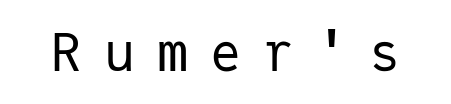
The image shows 52 px regular-weight sans-serif type, upright, monospaced; set unusually wide letter spacing (+0.42 em), not underlined; low stroke contrast and a medium x-height.
